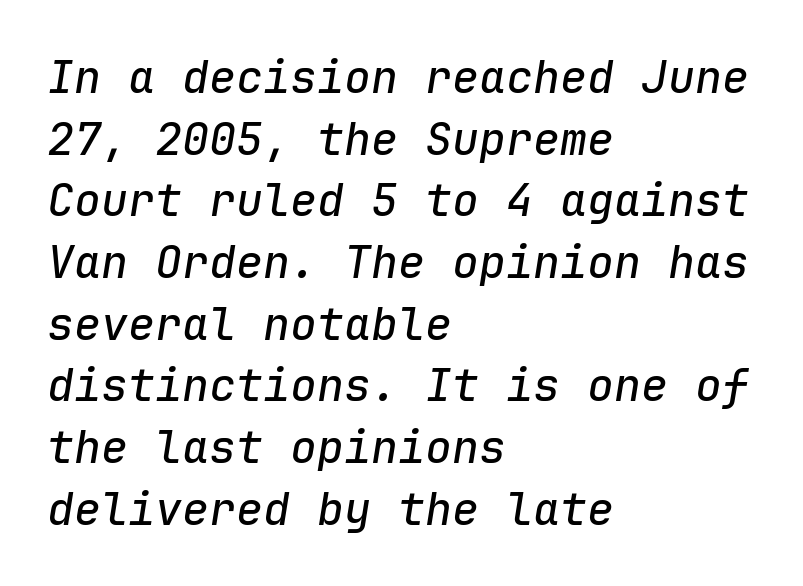
The image shows 45 px text type, italic (leaning right), monospaced; set left-aligned, normal line spacing (1.37x), normal letter spacing, not underlined; low stroke contrast and a medium x-height.
